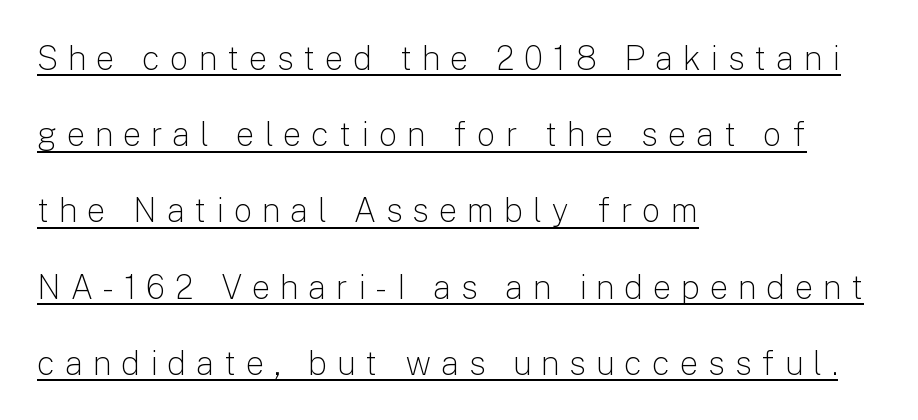
Q: Is the text bold? A: No.
Q: Is the text italic (slanted)? A: No, it is upright.
Q: Is the typeface a serif or a sans-serif typeface? A: Sans-serif.
Q: Is the text underlined? A: Yes.
Q: How is the paragraph aligned? A: Left-aligned.
Q: Is the spacing between letters normal or unusually wide? A: Unusually wide.
Q: Is the spacing between lines tight, normal or loose? A: Loose.
Q: Width (condensed, normal, or wide)? A: Normal.
Q: Stroke contrast? A: Low.
Q: x-height? A: Medium.
Q: Monospaced? A: No.
